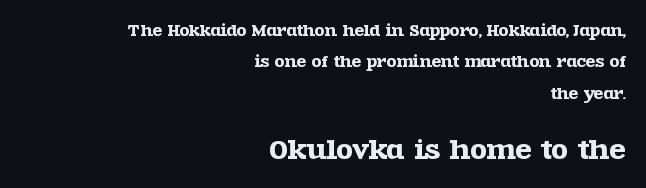
The image shows 24 px text type, upright; set right-aligned, loose line spacing (2.24x), normal letter spacing, not underlined; the second (bottom) block is 1.71x larger.
